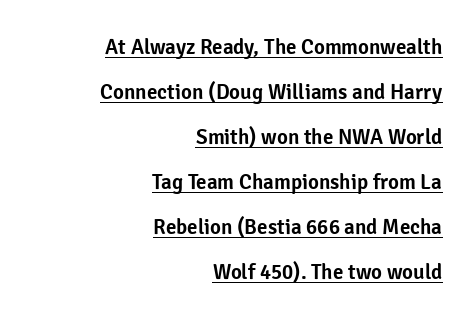
The image shows 21 px text type, upright; set right-aligned, loose line spacing (2.14x), normal letter spacing, underlined.
